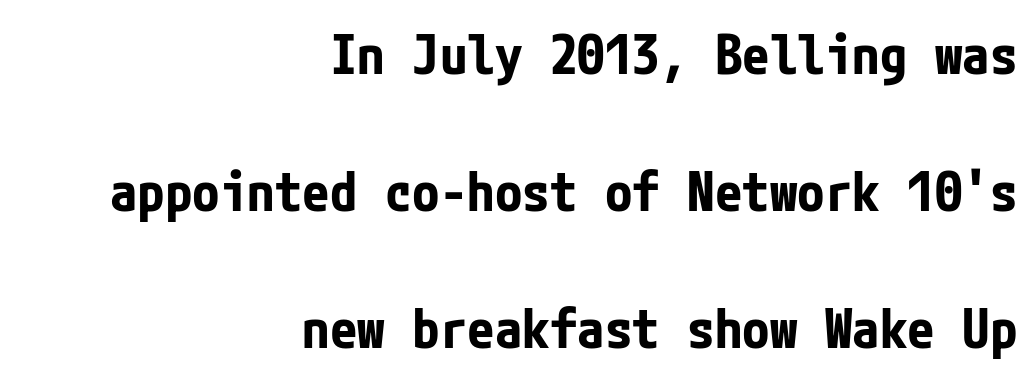
The image shows 55 px bold, condensed sans-serif type, upright; set right-aligned, loose line spacing (2.49x), normal letter spacing, not underlined; low stroke contrast and a medium x-height.
